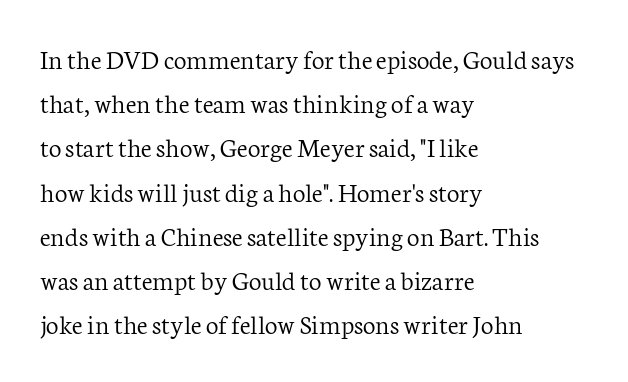
Q: Is the text bold? A: No.
Q: Is the text italic (slanted)? A: No, it is upright.
Q: Is the typeface a serif or a sans-serif typeface? A: Serif.
Q: Is the text underlined? A: No.
Q: How is the paragraph aligned? A: Left-aligned.
Q: Is the spacing between letters normal or unusually wide? A: Normal.
Q: Is the spacing between lines tight, normal or loose? A: Normal.
Q: Width (condensed, normal, or wide)? A: Normal.
Q: Stroke contrast? A: Low.
Q: x-height? A: Medium.
Q: Monospaced? A: No.
